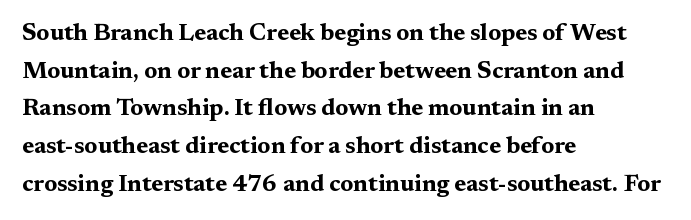
Heavy, bold letterforms. Quick note: underline off. The space between consecutive lines is moderate. This is roman type, the default non-slanted kind. The compositor pushed each line to the left boundary.
